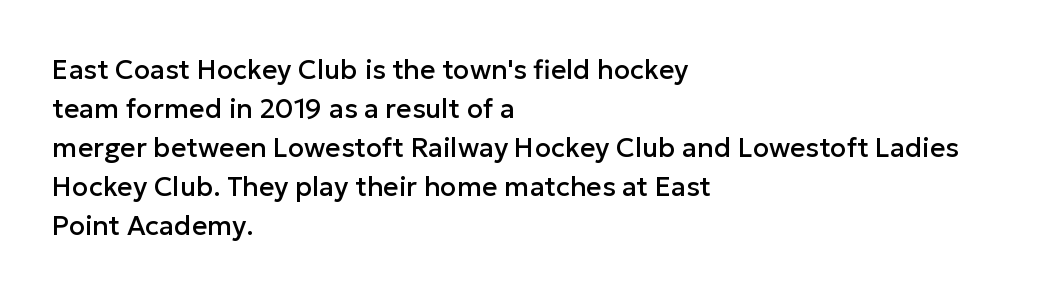
The image shows 27 px text type, upright; set left-aligned, normal line spacing (1.44x), normal letter spacing, not underlined.
